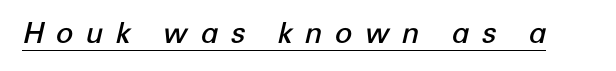
The image shows 29 px semibold type, italic (leaning right); set unusually wide letter spacing (+0.41 em), underlined; low stroke contrast and a medium x-height.
